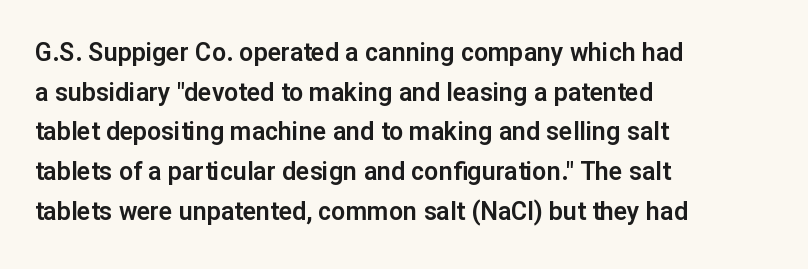
{"italic": "no", "underline": "no", "align": "left", "line_spacing": "normal", "line_spacing_ratio": 1.59, "letter_spacing": "normal", "letter_spacing_em": 0.0, "glyph_px": 25}
